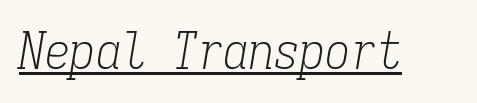
Q: Is the text bold? A: No.
Q: Is the text italic (slanted)? A: Yes, it leans right by about 9 degrees.
Q: Is the typeface a serif or a sans-serif typeface? A: Serif.
Q: Is the text underlined? A: Yes.
Q: Is the spacing between letters normal or unusually wide? A: Normal.
Q: Width (condensed, normal, or wide)? A: Condensed.
Q: Stroke contrast? A: Low.
Q: x-height? A: Medium.
Q: Monospaced? A: Yes.
